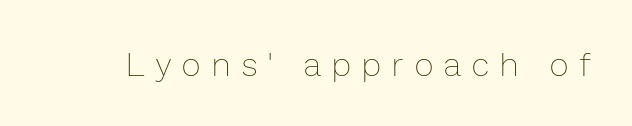
The image shows 33 px thin type, upright; set unusually wide letter spacing (+0.35 em), not underlined; low stroke contrast and a medium x-height.
